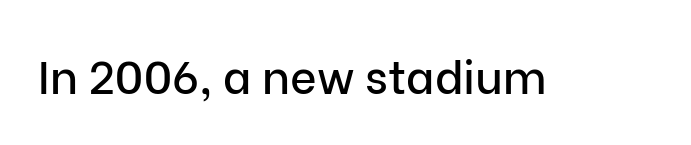
The image shows 46 px sans-serif type, upright; set normal letter spacing, not underlined; low stroke contrast and a medium x-height.
